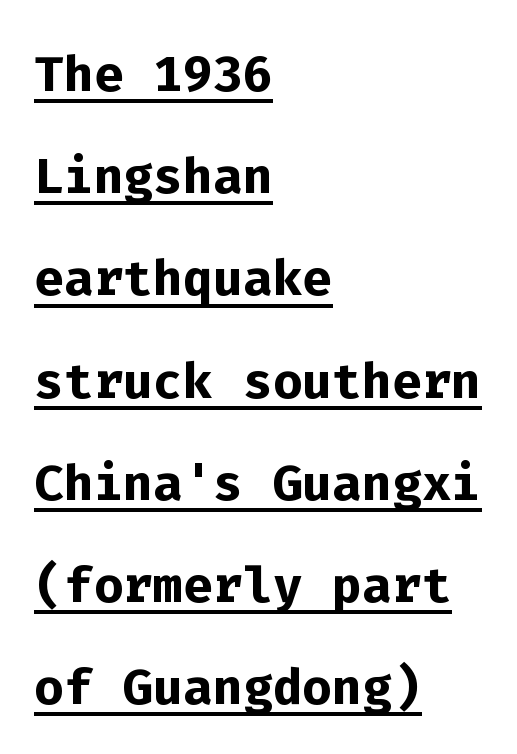
Q: Is the text bold? A: Yes.
Q: Is the text italic (slanted)? A: No, it is upright.
Q: Is the typeface a serif or a sans-serif typeface? A: Sans-serif.
Q: Is the text underlined? A: Yes.
Q: How is the paragraph aligned? A: Left-aligned.
Q: Is the spacing between letters normal or unusually wide? A: Normal.
Q: Is the spacing between lines tight, normal or loose? A: Normal.
Q: Width (condensed, normal, or wide)? A: Normal.
Q: Stroke contrast? A: Low.
Q: x-height? A: Medium.
Q: Monospaced? A: Yes.
